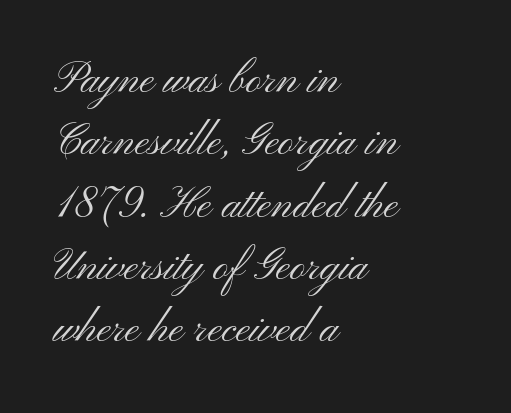
{"serif": "no", "bold": "no", "weight": "light", "width": "wide", "stroke_contrast": "medium", "x_height": "small", "monospaced": "no", "underline": "no", "align": "left", "line_spacing": "normal", "line_spacing_ratio": 1.45, "letter_spacing": "normal", "letter_spacing_em": 0.0, "glyph_px": 43}
